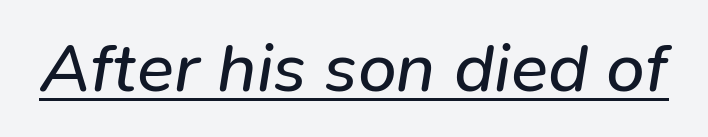
The sample's only ornament is a line tracing under the words. Inter-character spacing is left at the font's built-in metrics. Italic: yes, the glyphs are oblique. Do the characters align in a grid? No, the font is proportional. Vertical stems look standard width or narrower in stroke.
